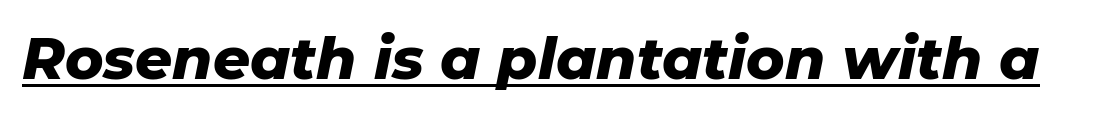
The image shows 58 px heavy type, italic (leaning right); set normal letter spacing, underlined; low stroke contrast and a medium x-height.
